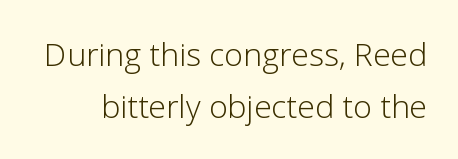
Q: Is the text bold? A: No.
Q: Is the text italic (slanted)? A: No, it is upright.
Q: Is the typeface a serif or a sans-serif typeface? A: Sans-serif.
Q: Is the text underlined? A: No.
Q: Is the spacing between letters normal or unusually wide? A: Normal.
Q: Is the spacing between lines tight, normal or loose? A: Normal.
Q: Width (condensed, normal, or wide)? A: Normal.
Q: Stroke contrast? A: Low.
Q: x-height? A: Medium.
Q: Monospaced? A: No.
